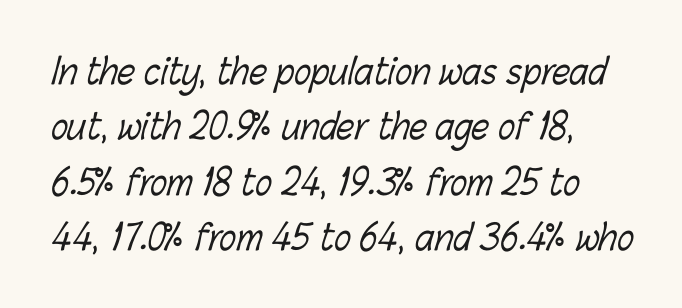
{"bold": "no", "weight": "light", "width": "condensed", "stroke_contrast": "low", "x_height": "medium", "monospaced": "no", "underline": "no", "align": "left", "line_spacing": "normal", "line_spacing_ratio": 1.58, "letter_spacing": "normal", "letter_spacing_em": 0.0, "glyph_px": 35}
